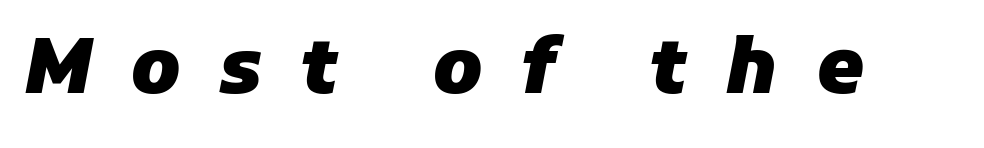
Is the type bold? Yes — the strokes are clearly thick and heavy. Here the designer chose a conventional face with non-uniform glyph widths. The passage shown is not underscored anywhere. Observe the lean: these are italic letterforms.
